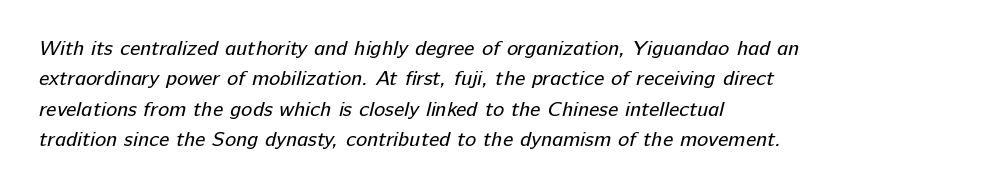
The image shows 21 px text type; set left-aligned, normal line spacing (1.45x), normal letter spacing, not underlined.
